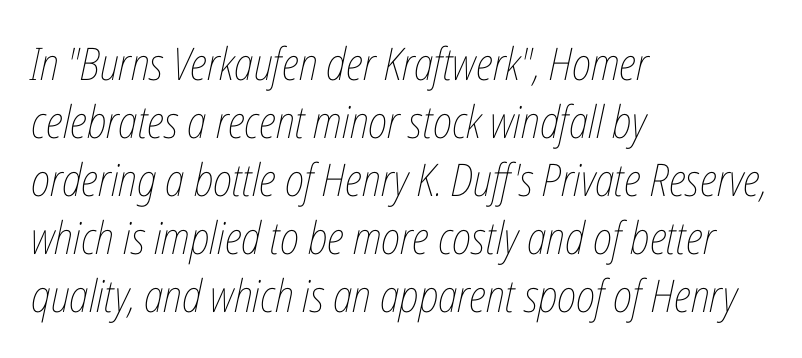
The image shows 45 px thin, condensed type, italic (leaning right); set left-aligned, normal line spacing (1.29x), normal letter spacing, not underlined; low stroke contrast and a medium x-height.
